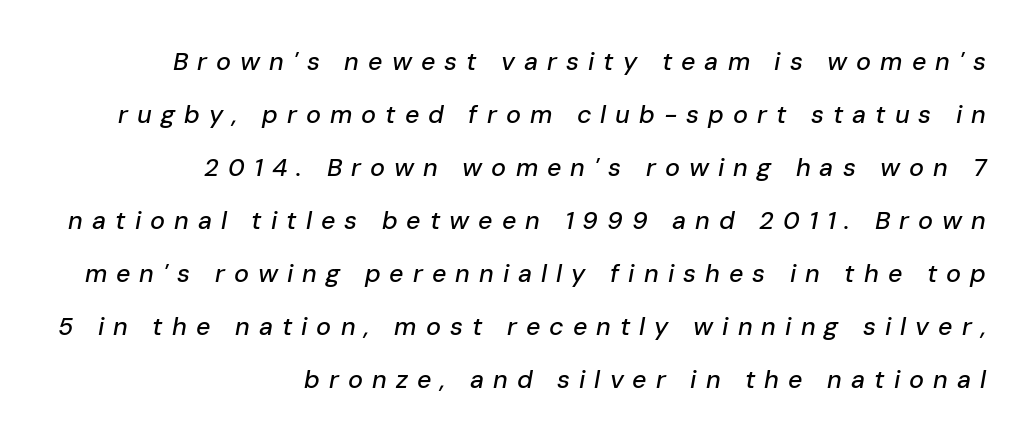
Q: Is the text italic (slanted)? A: Yes, it leans right by about 10 degrees.
Q: Is the text underlined? A: No.
Q: How is the paragraph aligned? A: Right-aligned.
Q: Is the spacing between letters normal or unusually wide? A: Unusually wide.
Q: Is the spacing between lines tight, normal or loose? A: Loose.
